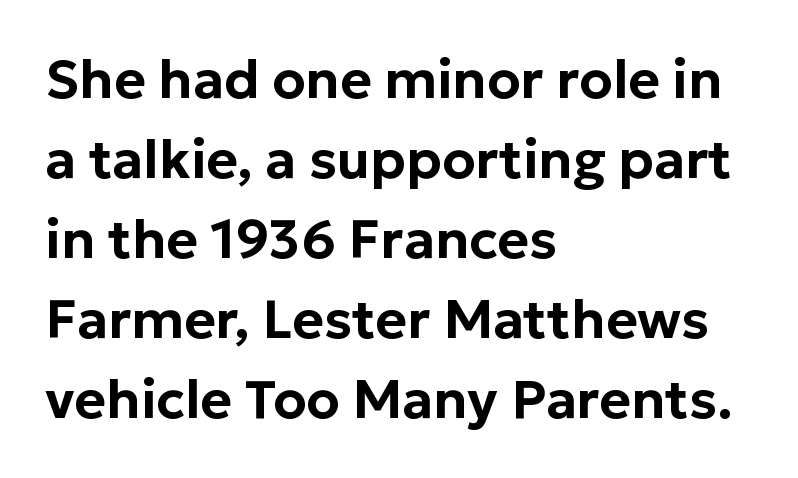
The paragraph has a hard left edge and a soft right edge. Normally led — the rows are evenly, conventionally spaced. The gaps between neighbouring characters are ordinary and unremarkable. The specimen omits any rule beneath the text block's lines. Every stem runs plumb, perpendicular to the baseline.
